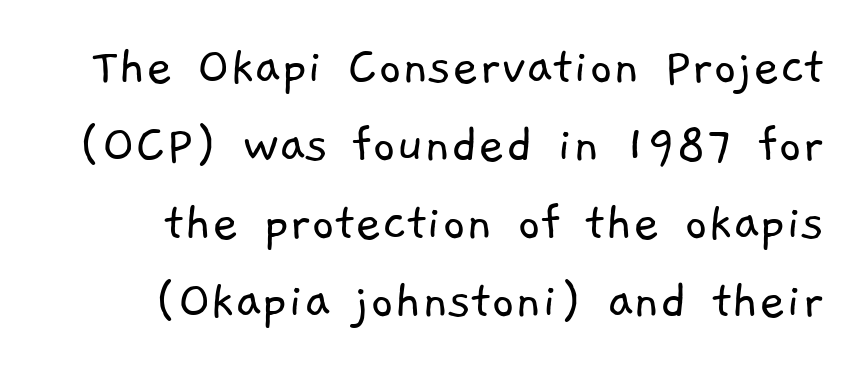
The image shows 57 px light sans-serif type; set normal line spacing (1.37x), normal letter spacing, not underlined; low stroke contrast and a medium x-height.
